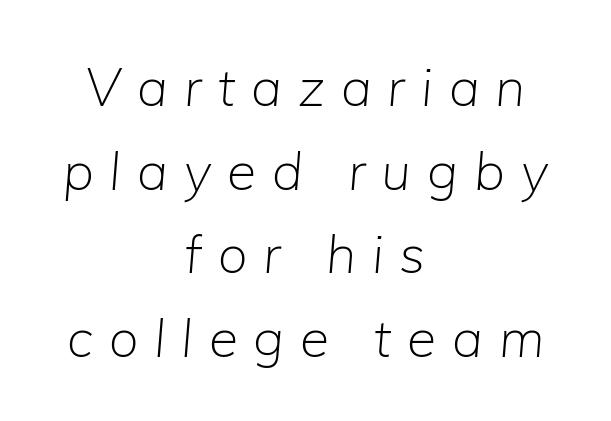
{"italic": "yes", "lean": "right", "slant_degrees": 5, "bold": "no", "weight": "light", "width": "normal", "stroke_contrast": "low", "x_height": "medium", "monospaced": "no", "underline": "no", "align": "center", "line_spacing": "normal", "line_spacing_ratio": 1.58, "letter_spacing": "wide", "letter_spacing_em": 0.3, "glyph_px": 53}
